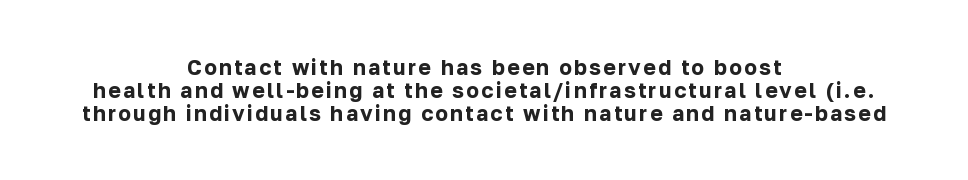
{"italic": "no", "bold": "yes", "underline": "no", "align": "center", "line_spacing": "tight", "line_spacing_ratio": 1.09, "glyph_px": 21}
